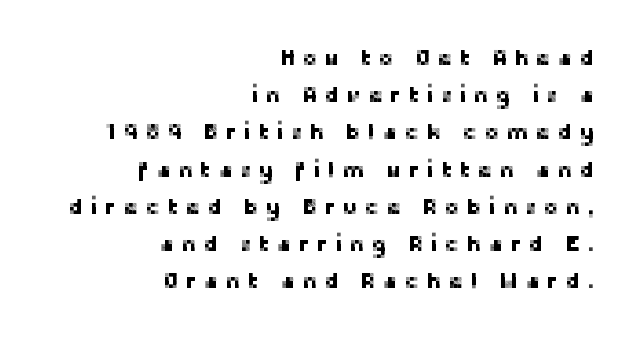
{"italic": "no", "underline": "no", "align": "right", "line_spacing": "normal", "line_spacing_ratio": 1.69, "letter_spacing": "wide", "letter_spacing_em": 0.33, "glyph_px": 22}
